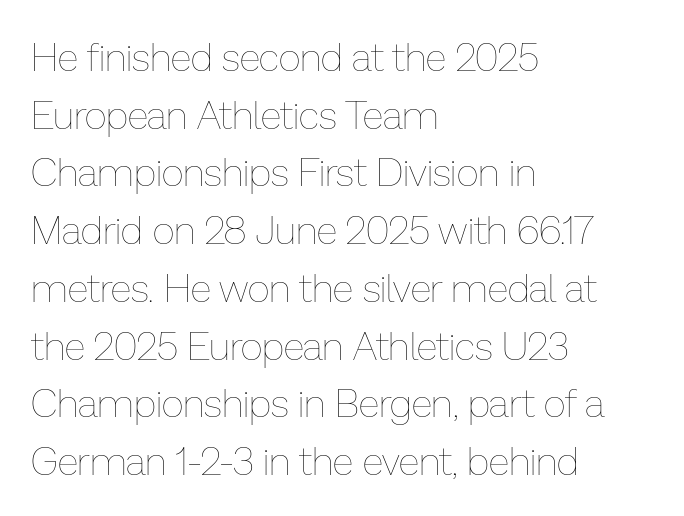
Here the designer chose a conventional face with non-uniform glyph widths. Is the stroke heavy? The answer is a plain regular-or-lighter. The rag falls on the right side of this text block. The foot of each line stays bare and open. Regular leading. There is no visible air inserted between adjacent glyphs.
